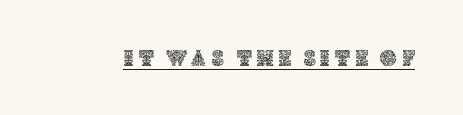
The image shows 23 px text type, upright; set unusually wide letter spacing (+0.21 em), underlined.
